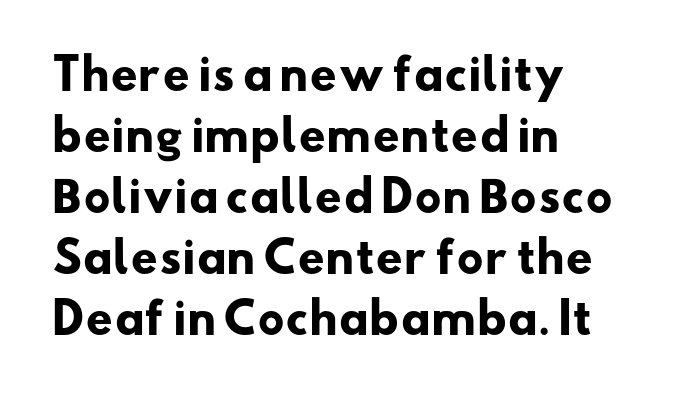
The image shows 42 px heavy, wide sans-serif type; set left-aligned, normal line spacing (1.45x), normal letter spacing, not underlined; low stroke contrast and a small x-height.
